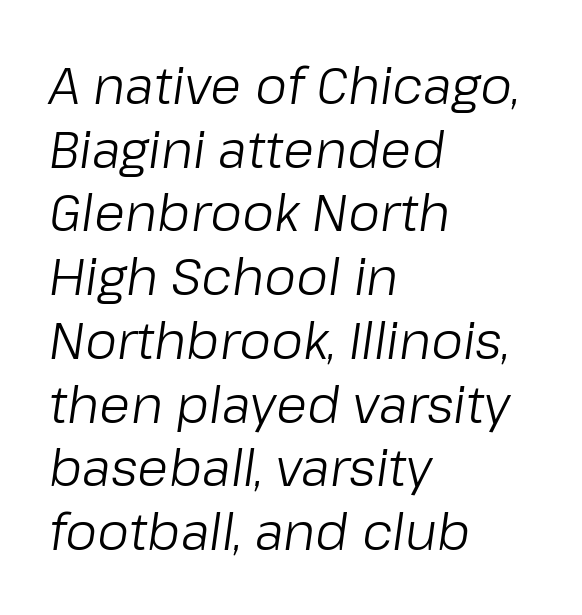
{"italic": "yes", "lean": "right", "slant_degrees": 8, "bold": "no", "weight": "light", "width": "normal", "stroke_contrast": "low", "x_height": "medium", "monospaced": "no", "underline": "no", "align": "left", "line_spacing": "normal", "line_spacing_ratio": 1.25, "letter_spacing": "normal", "letter_spacing_em": 0.0, "glyph_px": 51}
